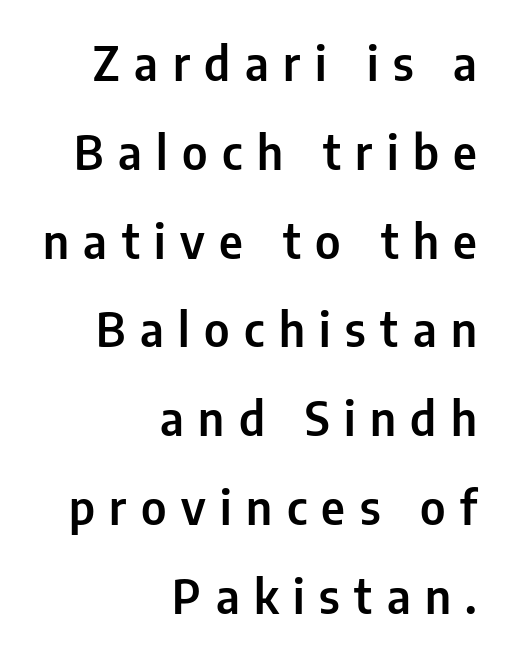
Q: Is the text italic (slanted)? A: No, it is upright.
Q: Is the typeface a serif or a sans-serif typeface? A: Sans-serif.
Q: Is the text underlined? A: No.
Q: How is the paragraph aligned? A: Right-aligned.
Q: Is the spacing between letters normal or unusually wide? A: Unusually wide.
Q: Width (condensed, normal, or wide)? A: Condensed.
Q: Stroke contrast? A: Low.
Q: x-height? A: Medium.
Q: Monospaced? A: No.
